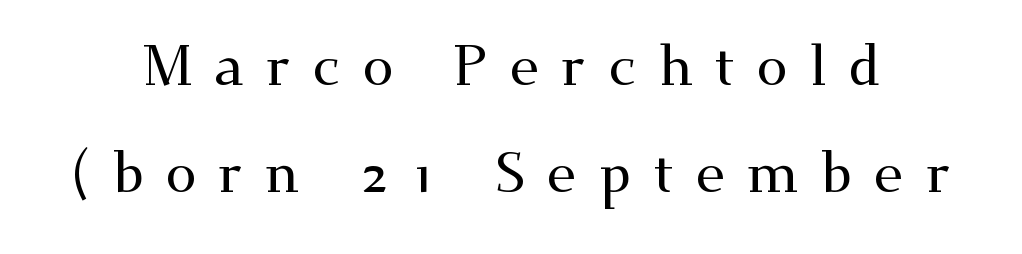
Q: Is the text italic (slanted)? A: No, it is upright.
Q: Is the typeface a serif or a sans-serif typeface? A: Serif.
Q: Is the text underlined? A: No.
Q: Is the spacing between letters normal or unusually wide? A: Unusually wide.
Q: Is the spacing between lines tight, normal or loose? A: Loose.
Q: Width (condensed, normal, or wide)? A: Wide.
Q: Stroke contrast? A: Medium.
Q: x-height? A: Small.
Q: Monospaced? A: No.
